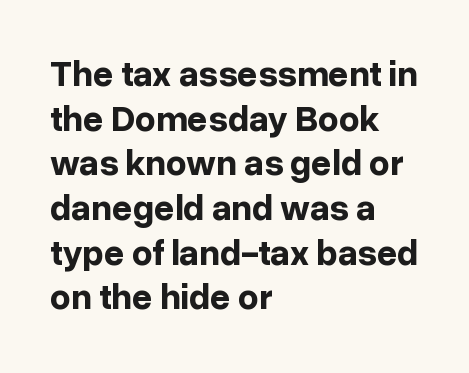
{"serif": "no", "italic": "no", "bold": "yes", "weight": "bold", "width": "normal", "stroke_contrast": "low", "x_height": "medium", "monospaced": "no", "underline": "no", "align": "left", "line_spacing_ratio": 1.24, "letter_spacing": "normal", "letter_spacing_em": 0.0, "glyph_px": 36}
